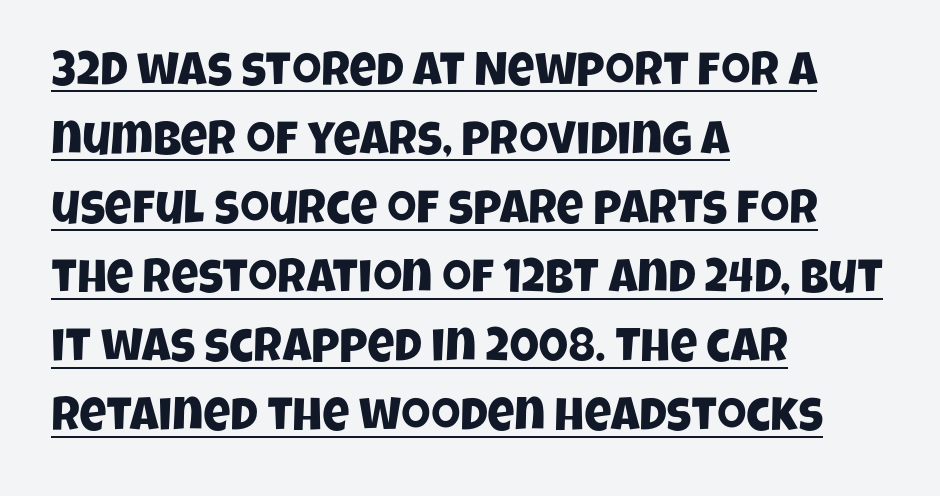
Emphasis is given by a line drawn under the lettering. The typesetter chose a ragged-right arrangement here. This sample has the flowing, uneven cadence of proportional lettering. The typeface chosen for these lines omits serifs. The face used here is rendered with its standard letterfit.
